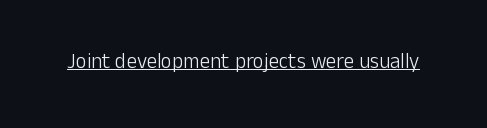
{"italic": "no", "bold": "no", "underline": "yes", "letter_spacing": "normal", "letter_spacing_em": 0.0, "glyph_px": 21}
